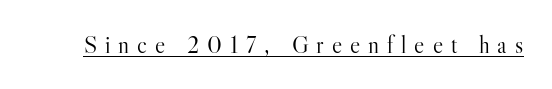
Beneath each row of characters lies a ruled line. The typesetting does not lean heavy: it is not bold. The specimen reads as upright at a glance. How are the letters spaced? Widely, with obvious added tracking.
